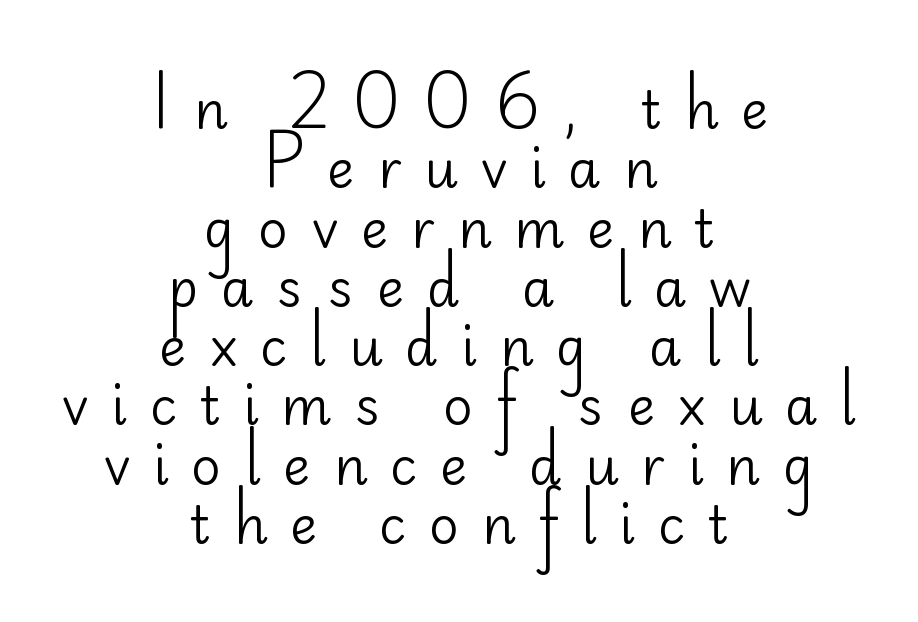
The rendering shows plain stroke endings on the letterforms — a sans-serif design. Rule under the text: the space is simply empty. Baseline-to-baseline distance is barely more than the letter height. Unlike italic type, these characters show no tilt at all. Short note: letters widely spaced. A quiet, ordinary-to-light weight characterises the typeface.
